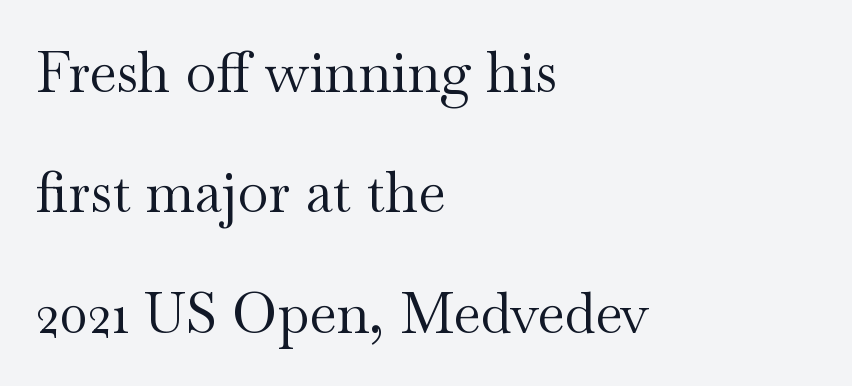
Q: Is the text bold? A: No.
Q: Is the text italic (slanted)? A: No, it is upright.
Q: Is the typeface a serif or a sans-serif typeface? A: Serif.
Q: Is the text underlined? A: No.
Q: How is the paragraph aligned? A: Left-aligned.
Q: Is the spacing between letters normal or unusually wide? A: Normal.
Q: Is the spacing between lines tight, normal or loose? A: Loose.
Q: Width (condensed, normal, or wide)? A: Wide.
Q: Stroke contrast? A: Medium.
Q: x-height? A: Small.
Q: Monospaced? A: No.
